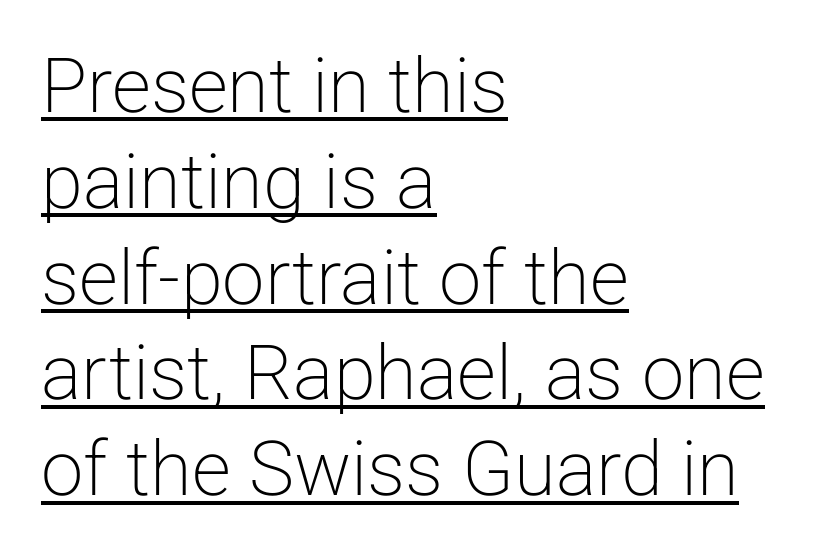
Interline gaps are of average width in this sample. The ragged edge is on the right, which tells us the setting is flush left. Does the type have serifs? No, each stem ends abruptly. Is the type heavy? It reads as light-to-regular instead. Observe the ordinary spacing: letters are neighbours, not strangers.
